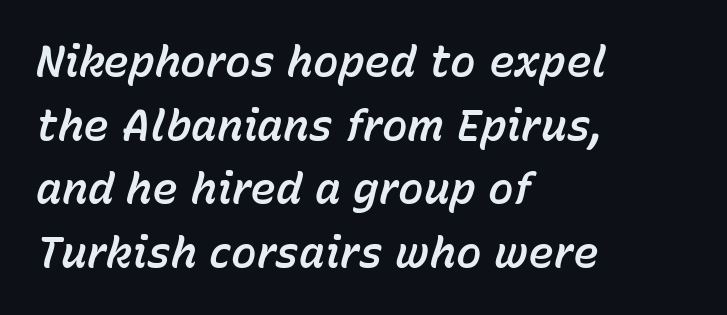
Q: Is the text italic (slanted)? A: Yes, it leans right by about 15 degrees.
Q: Is the text underlined? A: No.
Q: How is the paragraph aligned? A: Left-aligned.
Q: Is the spacing between letters normal or unusually wide? A: Normal.
Q: Is the spacing between lines tight, normal or loose? A: Normal.
Q: Width (condensed, normal, or wide)? A: Normal.
Q: Stroke contrast? A: Low.
Q: x-height? A: Medium.
Q: Monospaced? A: No.
